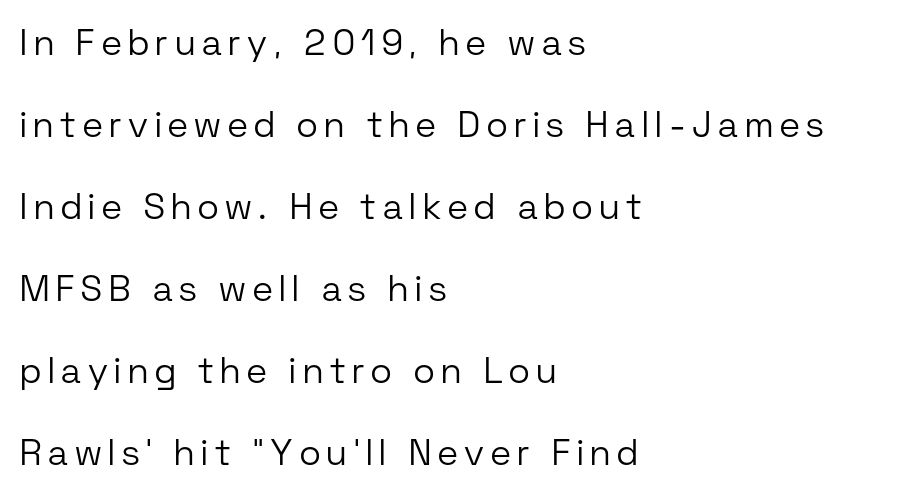
Q: Is the text bold? A: No.
Q: Is the text italic (slanted)? A: No, it is upright.
Q: Is the typeface a serif or a sans-serif typeface? A: Sans-serif.
Q: Is the text underlined? A: No.
Q: How is the paragraph aligned? A: Left-aligned.
Q: Is the spacing between lines tight, normal or loose? A: Loose.
Q: Width (condensed, normal, or wide)? A: Normal.
Q: Stroke contrast? A: Low.
Q: x-height? A: Medium.
Q: Monospaced? A: No.
